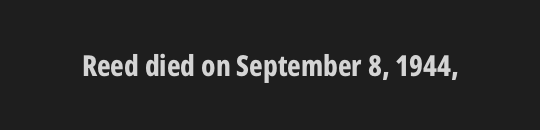
The image shows 29 px bold, condensed sans-serif type, upright; set normal letter spacing, not underlined; low stroke contrast and a medium x-height.
